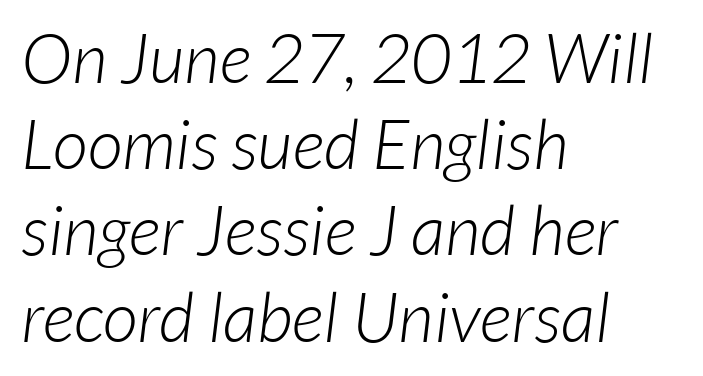
You could not count columns in this text — the font is proportionally spaced. Honestly, the row spacing looks completely unremarkable. Beneath every word, the page is bare. The lines in this sample share a left origin and differ only in where they stop.
